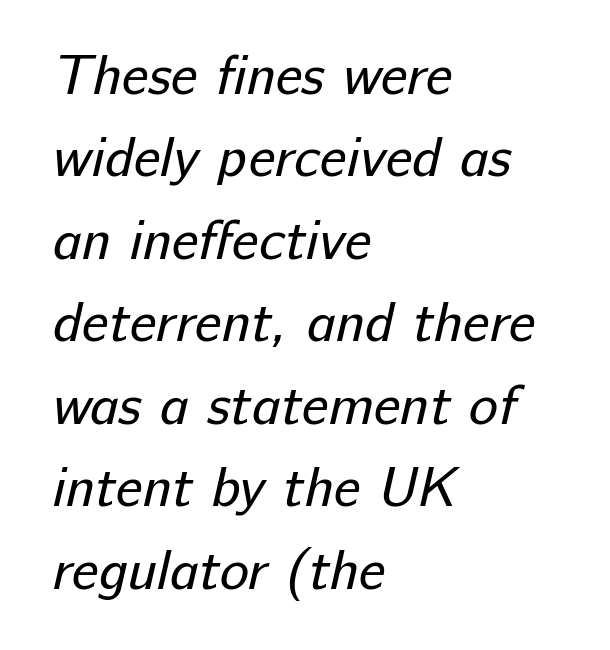
Q: Is the text bold? A: No.
Q: Is the typeface a serif or a sans-serif typeface? A: Sans-serif.
Q: Is the text underlined? A: No.
Q: How is the paragraph aligned? A: Left-aligned.
Q: Is the spacing between letters normal or unusually wide? A: Normal.
Q: Is the spacing between lines tight, normal or loose? A: Normal.
Q: Width (condensed, normal, or wide)? A: Normal.
Q: Stroke contrast? A: Low.
Q: x-height? A: Medium.
Q: Monospaced? A: No.
